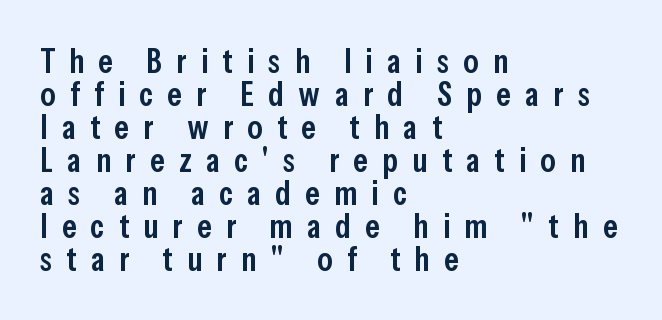
The image shows 34 px semibold, condensed sans-serif type, upright; set left-aligned, tight line spacing (0.97x), unusually wide letter spacing (+0.42 em), not underlined; low stroke contrast and a medium x-height.
